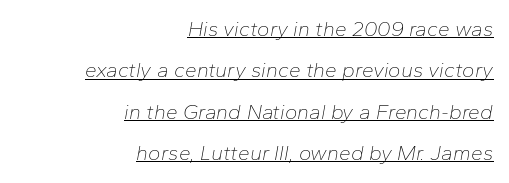
Q: Is the text bold? A: No.
Q: Is the text italic (slanted)? A: Yes, it leans right by about 10 degrees.
Q: Is the text underlined? A: Yes.
Q: How is the paragraph aligned? A: Right-aligned.
Q: Is the spacing between letters normal or unusually wide? A: Normal.
Q: Is the spacing between lines tight, normal or loose? A: Loose.
